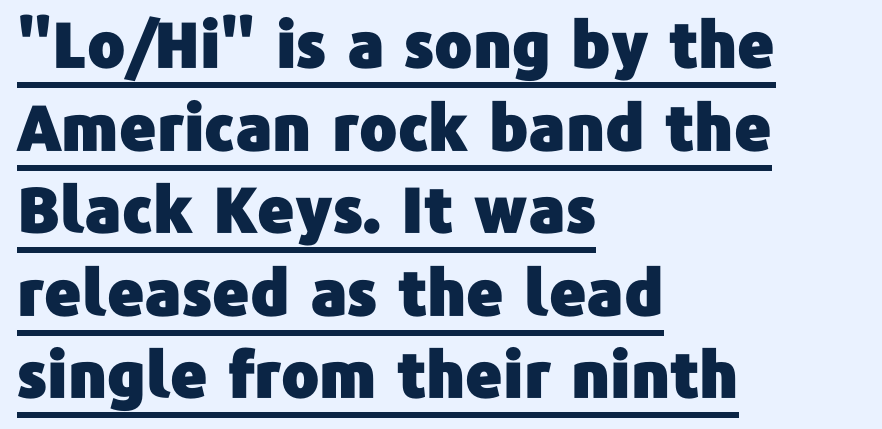
These lines are rendered in a variable-pitch font. Is the block centered? No — it sits flush against the left margin. This rendering features underlined lettering. These lines are composed in type without serifs. Posture: vertical.
